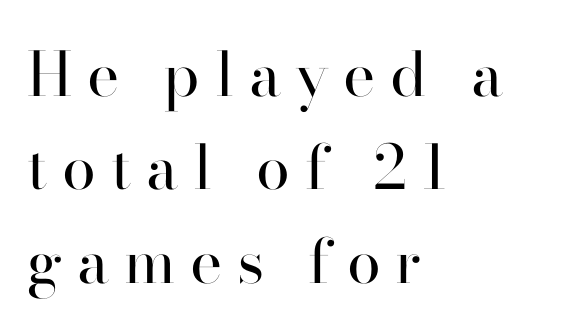
Reading down the column, the eye jumps a familiar distance to each next line. Proportional: the letters do not fall into vertical columns. Descenders hang freely into open space. Does extra space separate the letters? Yes, quite a lot of it.
